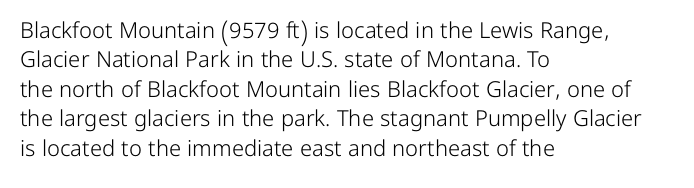
Bare-footed words on every line. Every stem runs plumb, perpendicular to the baseline. The typesetting does not lean heavy: it is not bold. Tracking value appears to be zero — textbook default spacing. The vertical gap from one line to the next is medium.
